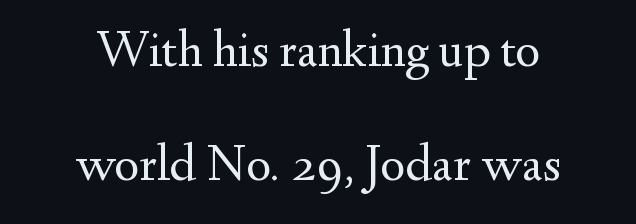
Q: Is the text bold? A: No.
Q: Is the text italic (slanted)? A: No, it is upright.
Q: Is the typeface a serif or a sans-serif typeface? A: Serif.
Q: Is the text underlined? A: No.
Q: How is the paragraph aligned? A: Centered.
Q: Is the spacing between letters normal or unusually wide? A: Normal.
Q: Is the spacing between lines tight, normal or loose? A: Loose.
Q: Width (condensed, normal, or wide)? A: Normal.
Q: Stroke contrast? A: Medium.
Q: x-height? A: Small.
Q: Monospaced? A: No.
